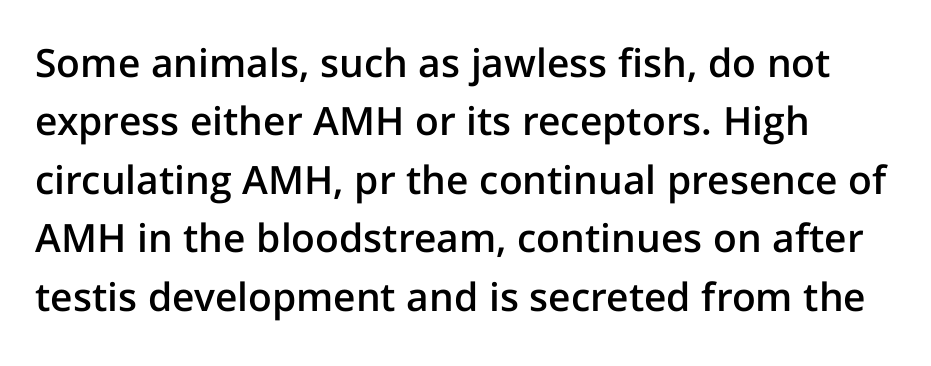
{"serif": "no", "italic": "no", "bold": "semi", "weight": "semibold", "width": "normal", "stroke_contrast": "low", "x_height": "medium", "monospaced": "no", "underline": "no", "align": "left", "line_spacing": "normal", "line_spacing_ratio": 1.5, "letter_spacing": "normal", "letter_spacing_em": 0.0, "glyph_px": 39}
